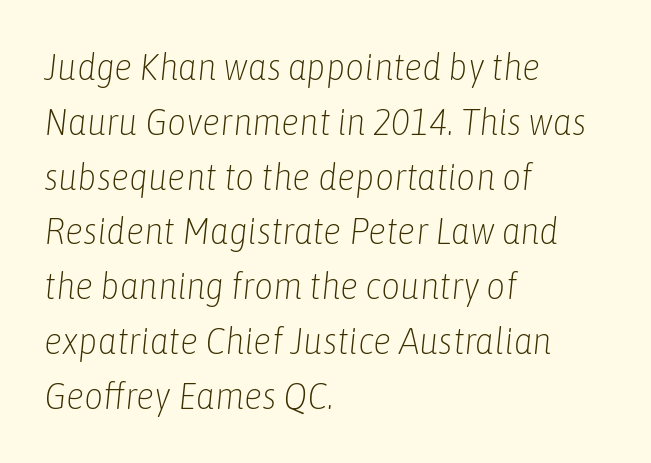
The image shows 37 px light, condensed type, italic (leaning right); set left-aligned, normal line spacing (1.48x), normal letter spacing, not underlined; low stroke contrast and a medium x-height.
